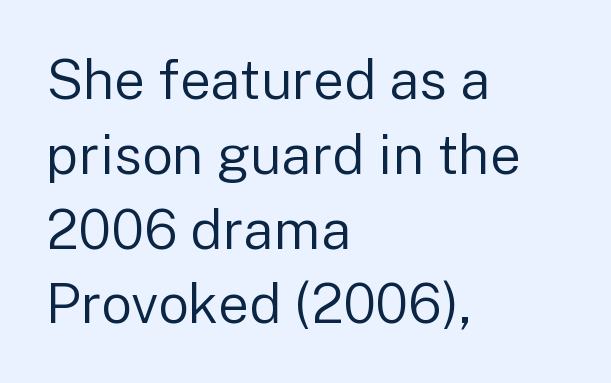
The image shows 55 px regular-weight sans-serif type, upright; set left-aligned, normal line spacing (1.36x), normal letter spacing, not underlined; low stroke contrast and a medium x-height.
